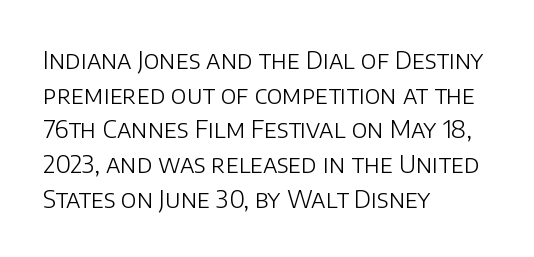
Q: Is the text bold? A: No.
Q: Is the text italic (slanted)? A: No, it is upright.
Q: Is the text underlined? A: No.
Q: How is the paragraph aligned? A: Left-aligned.
Q: Is the spacing between letters normal or unusually wide? A: Normal.
Q: Is the spacing between lines tight, normal or loose? A: Normal.
